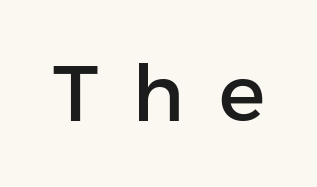
Q: Is the text italic (slanted)? A: No, it is upright.
Q: Is the typeface a serif or a sans-serif typeface? A: Sans-serif.
Q: Is the text underlined? A: No.
Q: Is the spacing between letters normal or unusually wide? A: Unusually wide.
Q: Width (condensed, normal, or wide)? A: Normal.
Q: Stroke contrast? A: Low.
Q: x-height? A: Medium.
Q: Monospaced? A: No.
